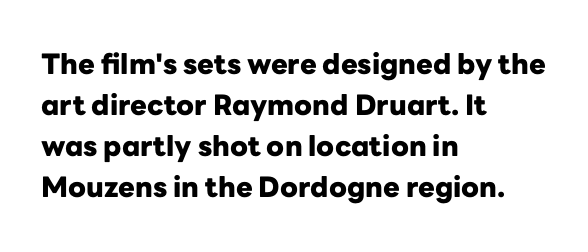
Each glyph is drawn with heavy, bold strokes. Any mark beneath the type? The region is blank. No extra tracking has been applied to these lines. Type style note: lacks serifs.
